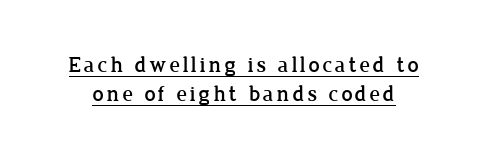
Q: Is the text italic (slanted)? A: No, it is upright.
Q: Is the text underlined? A: Yes.
Q: Is the spacing between lines tight, normal or loose? A: Normal.
